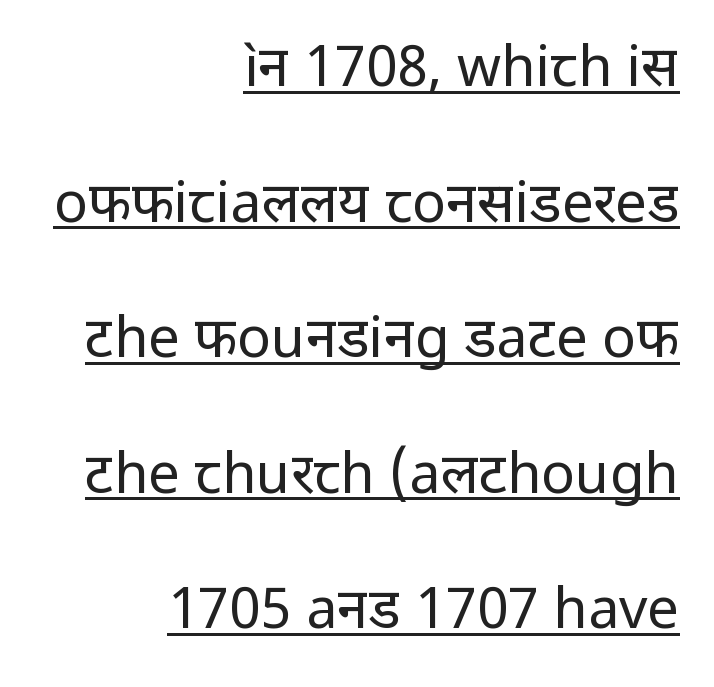
Nothing unusual about the tracking: characters are spaced as the font intends. Notice how the stems are strictly vertical — no italics here. The lines are spread far apart with generous leading. The type family on display is of the sans-serif kind. Horizontally, the lines are justified to the trailing edge only. Do the characters align in a grid? No, the font is proportional.
